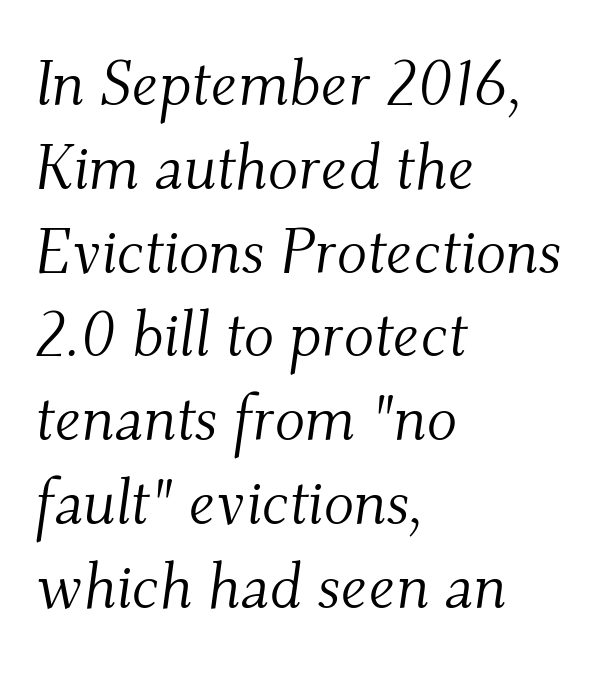
The image shows 63 px light serif type, italic (leaning right); set left-aligned, normal line spacing (1.33x), normal letter spacing, not underlined; medium stroke contrast and a small x-height.
